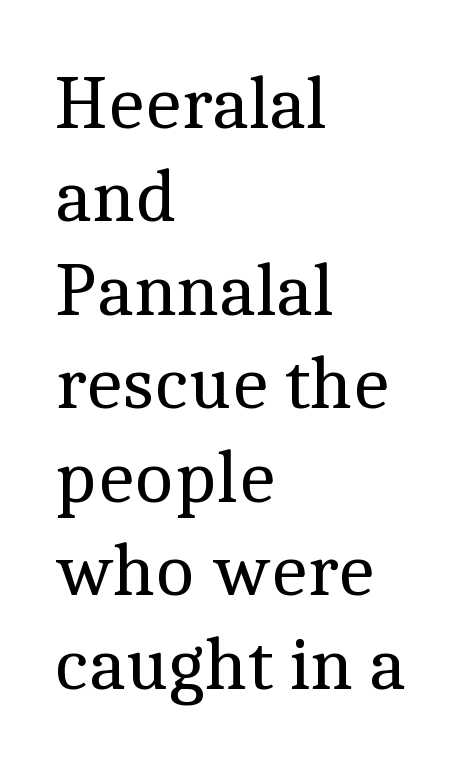
{"serif": "yes", "italic": "no", "bold": "no", "weight": "regular", "width": "normal", "x_height": "medium", "monospaced": "no", "underline": "no", "align": "left", "line_spacing_ratio": 1.23, "letter_spacing": "normal", "letter_spacing_em": 0.0, "glyph_px": 76}
